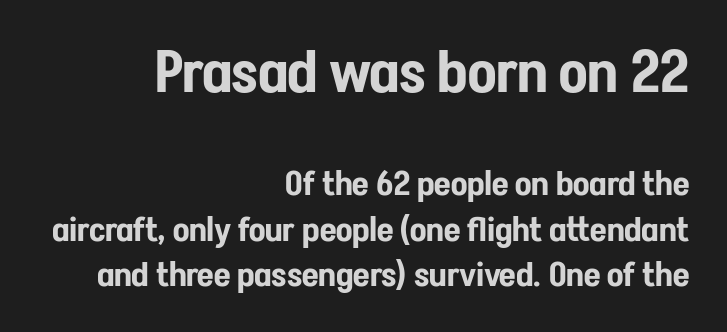
The image shows 59 px condensed sans-serif type, upright; set right-aligned, normal line spacing (1.34x), normal letter spacing, not underlined; the first (top) block is 1.74x larger; low stroke contrast and a medium x-height.
